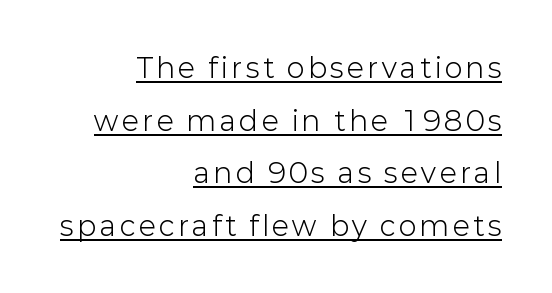
Is there any slant? The stems are plumb. The cut favours lightness, reaching ordinary text weight at its darkest. The text block is weighted toward the right margin, trailing off unevenly leftward. The lines are spread far apart with generous leading. Each line of the rendering has a horizontal stroke beneath the glyphs.
